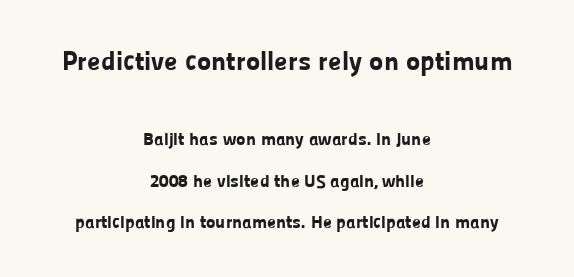
Compared with typical body copy, the letter spacing here is the same. Any mark beneath the type? The region is blank. Size hierarchy here favors the leading block over the trailing one. Tall strokes in this sample are plumb rather than angled. Vertical spacing — loose.
